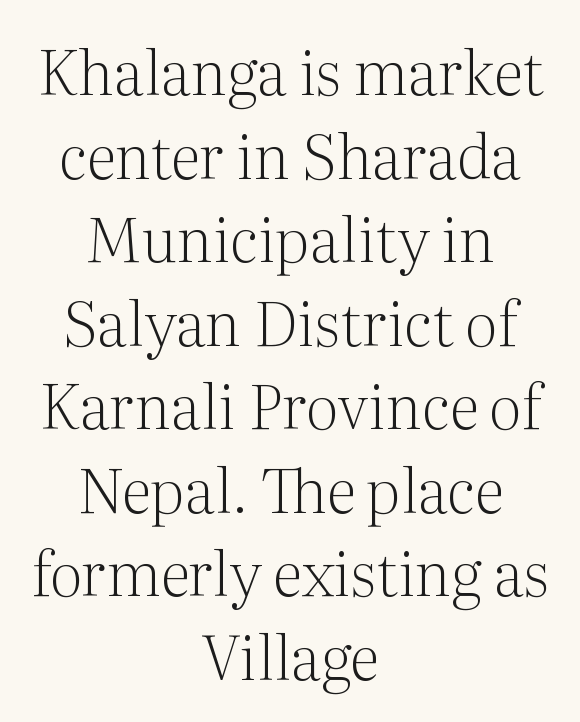
Horizontal alignment here is central, giving a formal, balanced look. The words here are not underlined. The strokes are not fattened; the text isn't bold. A typesetter would call this zero additional tracking. Posture: upright roman.
